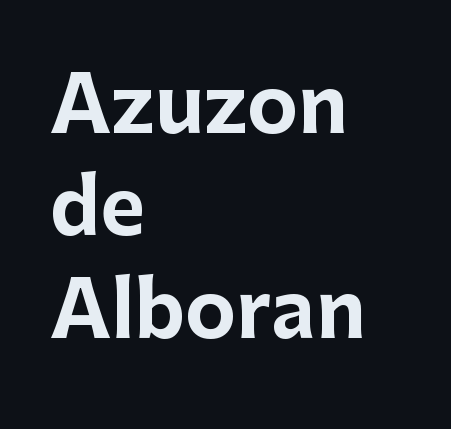
{"serif": "no", "italic": "no", "bold": "yes", "weight": "bold", "width": "normal", "stroke_contrast": "low", "x_height": "medium", "monospaced": "no", "underline": "no", "align": "left", "line_spacing": "normal", "line_spacing_ratio": 1.33, "letter_spacing": "normal", "letter_spacing_em": 0.0, "glyph_px": 77}
